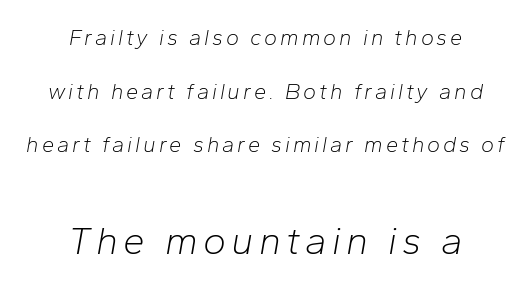
On a weight scale, this lands at 450 or below. Rule under the text: the space is simply empty. Where is the straight margin? There isn't one; the lines are centered. The face used here is proportionally spaced, like ordinary book or web type.
